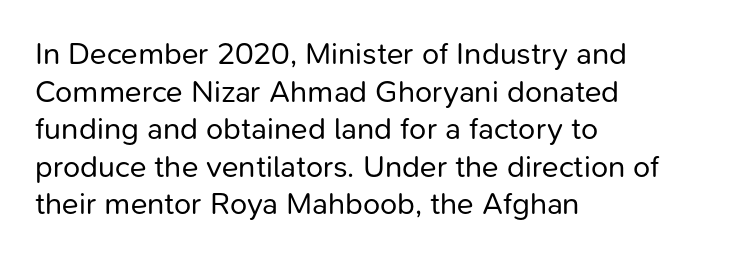
{"serif": "no", "italic": "no", "bold": "no", "weight": "regular", "width": "normal", "stroke_contrast": "low", "x_height": "medium", "monospaced": "no", "underline": "no", "align": "left", "line_spacing_ratio": 1.21, "letter_spacing": "normal", "letter_spacing_em": 0.0, "glyph_px": 31}
